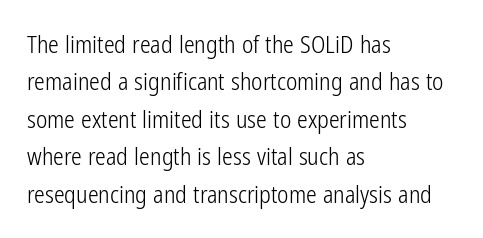
{"italic": "no", "bold": "no", "underline": "no", "align": "left", "line_spacing": "normal", "line_spacing_ratio": 1.56, "letter_spacing": "normal", "letter_spacing_em": 0.0, "glyph_px": 24}
